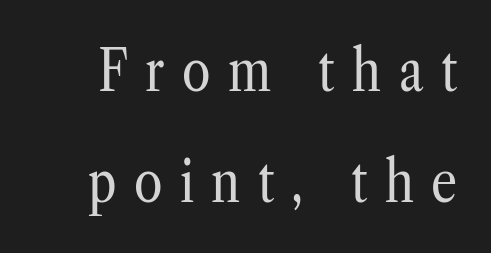
{"serif": "yes", "italic": "no", "bold": "no", "weight": "regular", "width": "condensed", "stroke_contrast": "low", "x_height": "medium", "monospaced": "no", "underline": "no", "line_spacing": "loose", "line_spacing_ratio": 1.92, "letter_spacing": "wide", "letter_spacing_em": 0.3, "glyph_px": 58}
